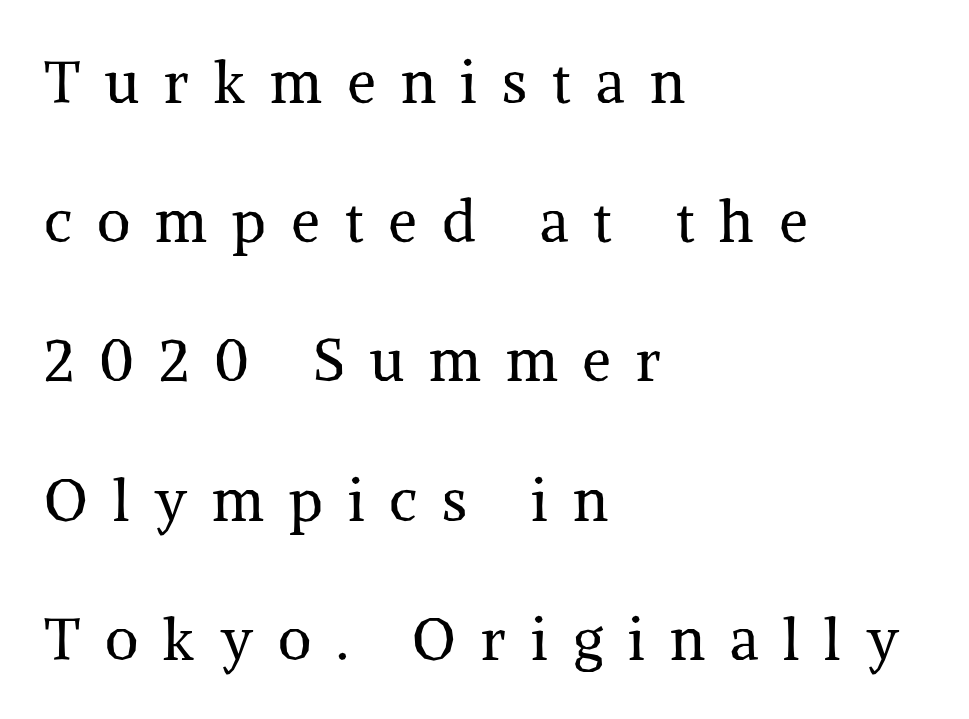
The image shows 58 px regular-weight serif type, upright; set left-aligned, loose line spacing (2.4x), unusually wide letter spacing (+0.43 em), not underlined; medium stroke contrast and a medium x-height.
